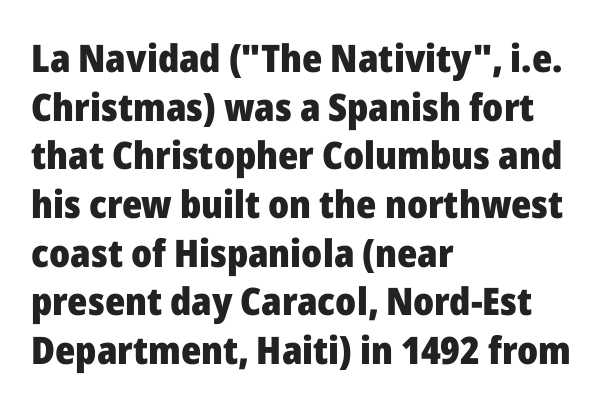
Regarding leading, the lines here are spaced in the standard way. The letters stand straight up with perfectly vertical stems. Glance below the letters and you will spot only blank space. The passage is arranged the way most books set body copy — flush left.
